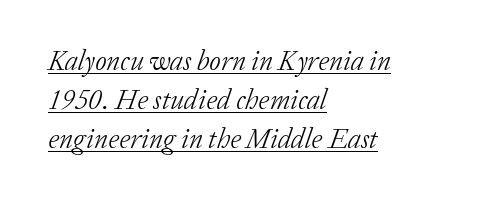
Q: Is the text bold? A: No.
Q: Is the text italic (slanted)? A: Yes, it leans right by about 20 degrees.
Q: Is the typeface a serif or a sans-serif typeface? A: Serif.
Q: Is the text underlined? A: Yes.
Q: How is the paragraph aligned? A: Left-aligned.
Q: Is the spacing between letters normal or unusually wide? A: Normal.
Q: Is the spacing between lines tight, normal or loose? A: Normal.
Q: Width (condensed, normal, or wide)? A: Normal.
Q: Stroke contrast? A: Low.
Q: x-height? A: Medium.
Q: Monospaced? A: No.
